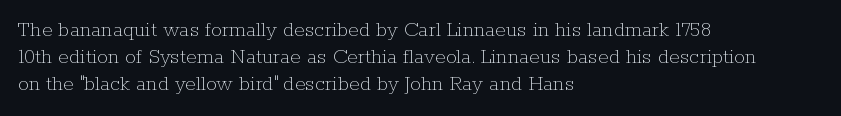
{"italic": "no", "bold": "no", "underline": "no", "align": "left", "line_spacing_ratio": 1.22, "letter_spacing": "normal", "letter_spacing_em": 0.0, "glyph_px": 22}
